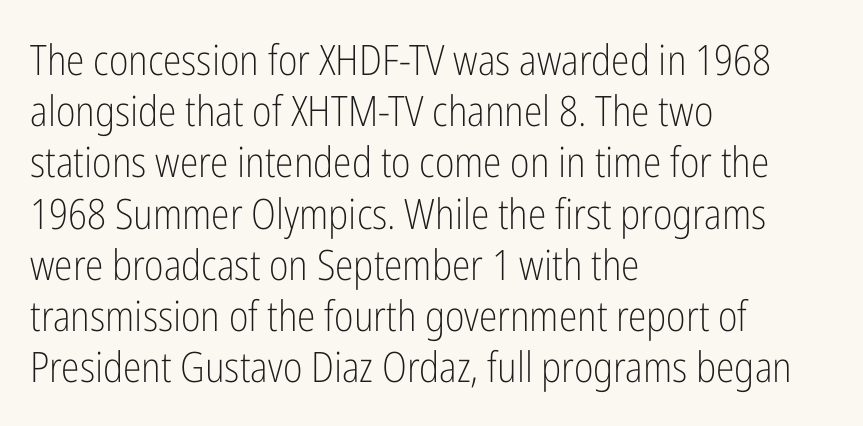
Q: Is the text bold? A: No.
Q: Is the text italic (slanted)? A: No, it is upright.
Q: Is the typeface a serif or a sans-serif typeface? A: Sans-serif.
Q: Is the text underlined? A: No.
Q: How is the paragraph aligned? A: Left-aligned.
Q: Is the spacing between letters normal or unusually wide? A: Normal.
Q: Width (condensed, normal, or wide)? A: Condensed.
Q: Stroke contrast? A: Low.
Q: x-height? A: Medium.
Q: Monospaced? A: No.
